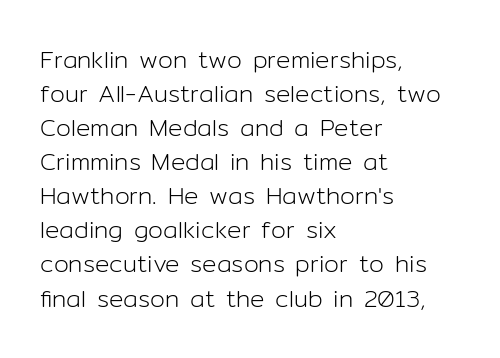
Just letters on the line, the space beneath them empty. The lines sit at an ordinary, default distance from one another. Reading down the block, your eye returns to a fixed left position each line. Think standard paragraph weight, or any step lighter than that.
